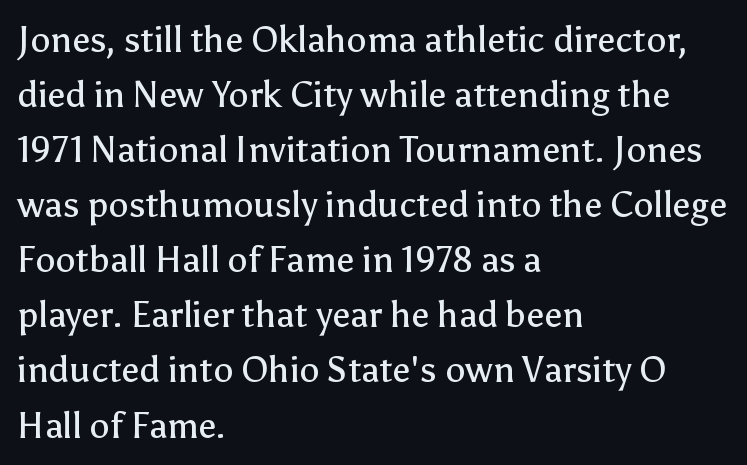
The rows are spaced the way most documents space them. Is the stroke heavy? The answer is a plain regular-or-lighter. Looks like regular typesetting: each glyph gets only the width it needs. The rag falls on the right side of this text block. The passage shown is not underscored anywhere.
